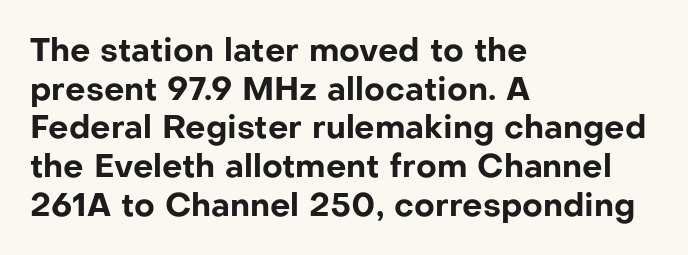
Q: Is the text bold? A: Yes.
Q: Is the text italic (slanted)? A: No, it is upright.
Q: Is the typeface a serif or a sans-serif typeface? A: Sans-serif.
Q: Is the text underlined? A: No.
Q: How is the paragraph aligned? A: Left-aligned.
Q: Is the spacing between letters normal or unusually wide? A: Normal.
Q: Width (condensed, normal, or wide)? A: Normal.
Q: Stroke contrast? A: Low.
Q: x-height? A: Medium.
Q: Monospaced? A: No.
